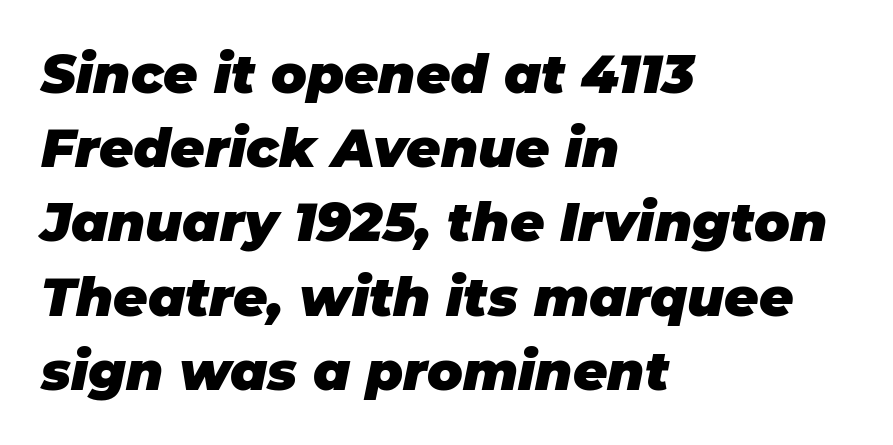
The image shows 53 px heavy type, italic (leaning right); set left-aligned, normal line spacing (1.4x), normal letter spacing, not underlined; low stroke contrast and a large x-height.
